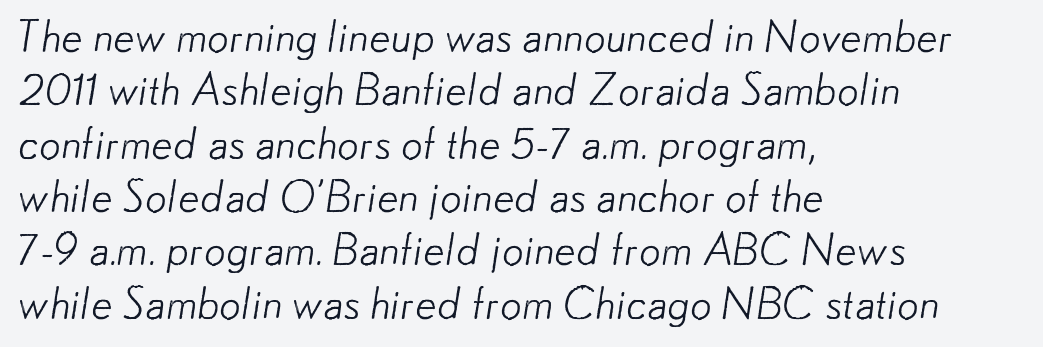
The image shows 43 px light sans-serif type; set left-aligned, line spacing 1.24x, normal letter spacing, not underlined; low stroke contrast and a small x-height.
